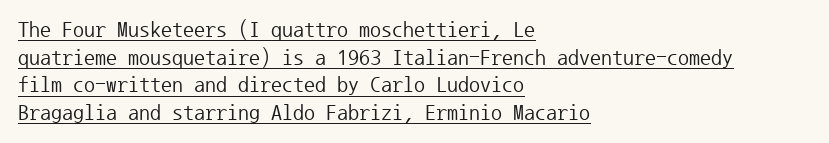
Q: Is the text bold? A: No.
Q: Is the text italic (slanted)? A: No, it is upright.
Q: Is the text underlined? A: Yes.
Q: How is the paragraph aligned? A: Left-aligned.
Q: Is the spacing between letters normal or unusually wide? A: Normal.
Q: Is the spacing between lines tight, normal or loose? A: Normal.
